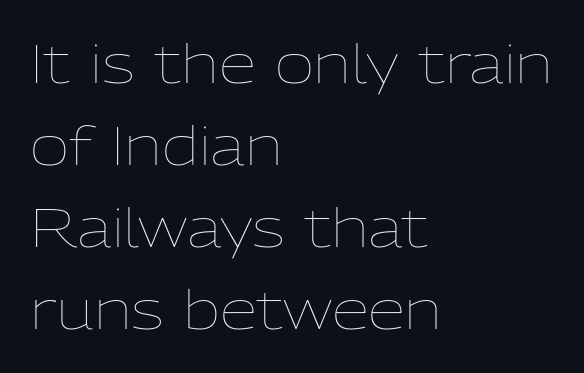
The image shows 54 px thin type, upright; set left-aligned, normal line spacing (1.52x), normal letter spacing, not underlined; low stroke contrast and a medium x-height.
